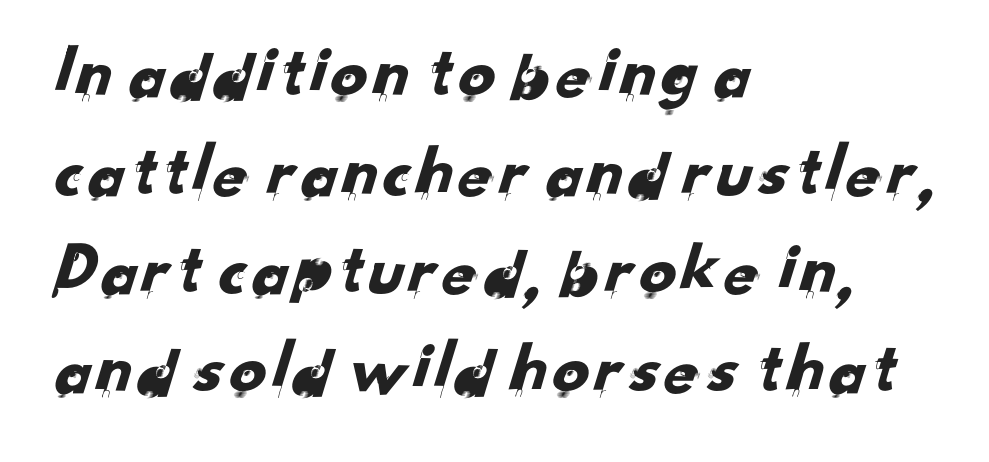
The image shows 73 px sans-serif type; set left-aligned, normal line spacing (1.35x), normal letter spacing, not underlined; low stroke contrast and a small x-height.
